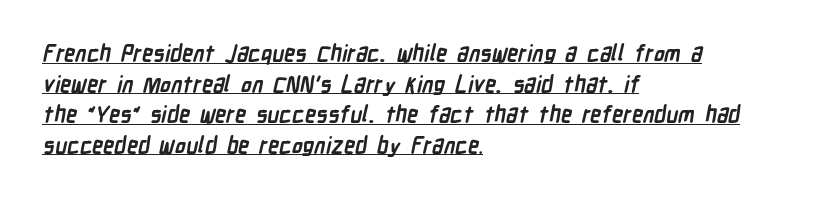
On the weight axis this lands at bold, roughly 700. All the whitespace from short lines collects on the right. Each word holds together tightly as a unit, with standard inter-letter gaps. Compared with typical paragraphs, the rows here are spaced about the same. A baseline rule has been typeset under these characters.
